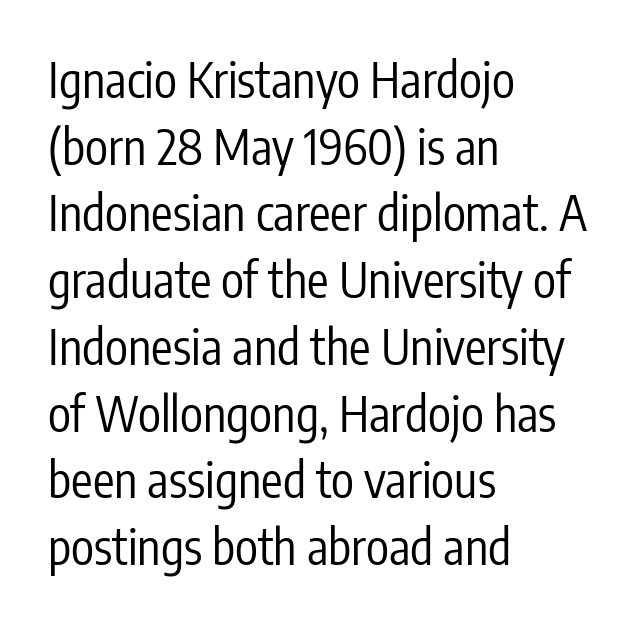
{"serif": "no", "italic": "no", "bold": "no", "weight": "regular", "width": "condensed", "stroke_contrast": "low", "x_height": "medium", "monospaced": "no", "underline": "no", "align": "left", "line_spacing": "normal", "line_spacing_ratio": 1.39, "letter_spacing": "normal", "letter_spacing_em": 0.0, "glyph_px": 48}
